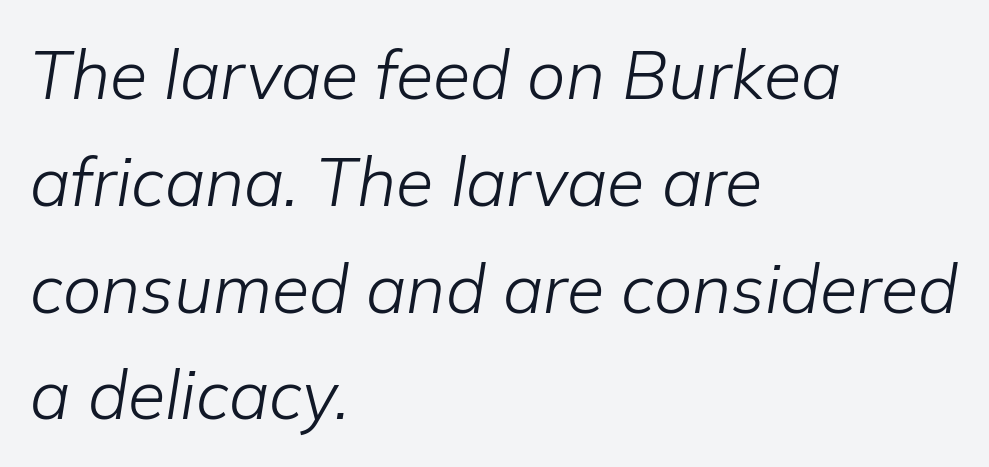
The image shows 68 px light type, italic (leaning right); set left-aligned, normal line spacing (1.57x), normal letter spacing, not underlined; low stroke contrast and a medium x-height.
